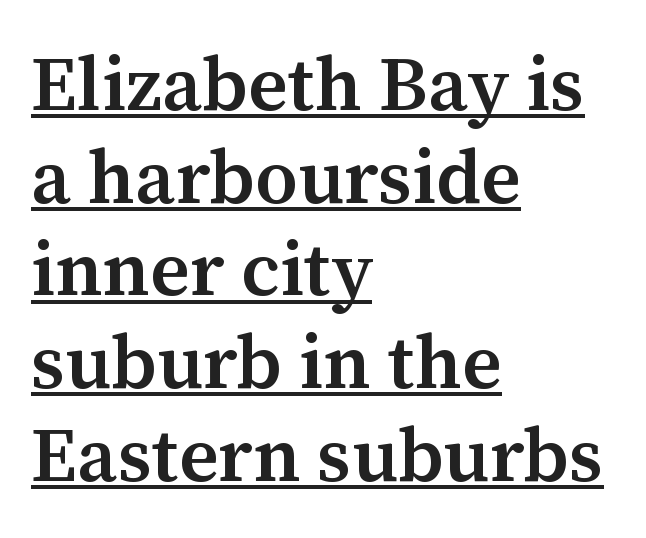
{"serif": "yes", "italic": "no", "bold": "semi", "weight": "semibold", "width": "normal", "stroke_contrast": "medium", "x_height": "medium", "monospaced": "no", "underline": "yes", "align": "left", "line_spacing_ratio": 1.22, "letter_spacing": "normal", "letter_spacing_em": 0.0, "glyph_px": 76}
